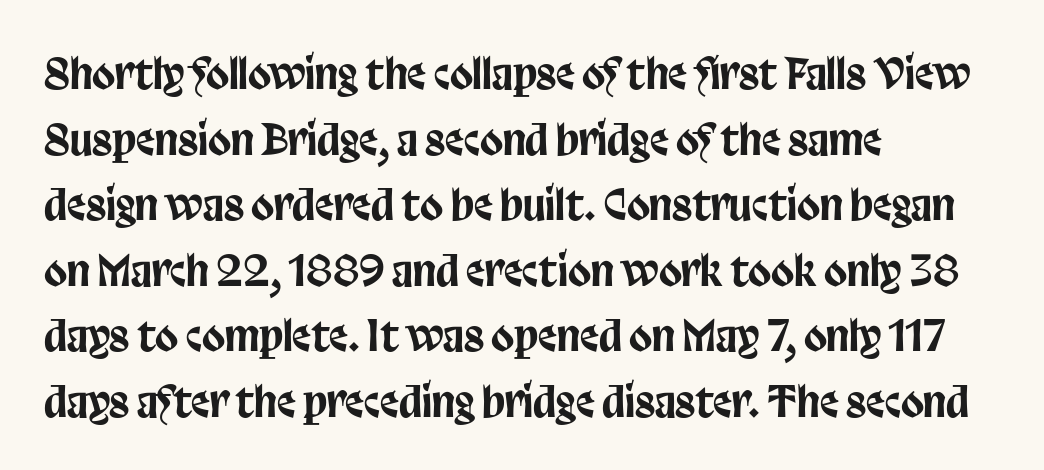
{"serif": "no", "italic": "no", "width": "condensed", "stroke_contrast": "low", "x_height": "large", "monospaced": "no", "underline": "no", "align": "left", "line_spacing": "normal", "line_spacing_ratio": 1.56, "letter_spacing": "normal", "letter_spacing_em": 0.0, "glyph_px": 42}
